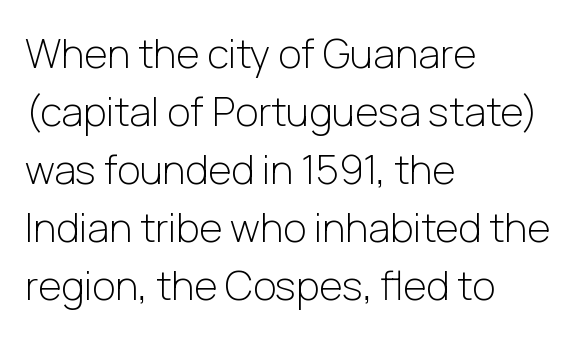
{"serif": "no", "italic": "no", "bold": "no", "weight": "light", "width": "normal", "stroke_contrast": "low", "x_height": "medium", "monospaced": "no", "underline": "no", "align": "left", "line_spacing": "normal", "line_spacing_ratio": 1.45, "letter_spacing": "normal", "letter_spacing_em": 0.0, "glyph_px": 40}
